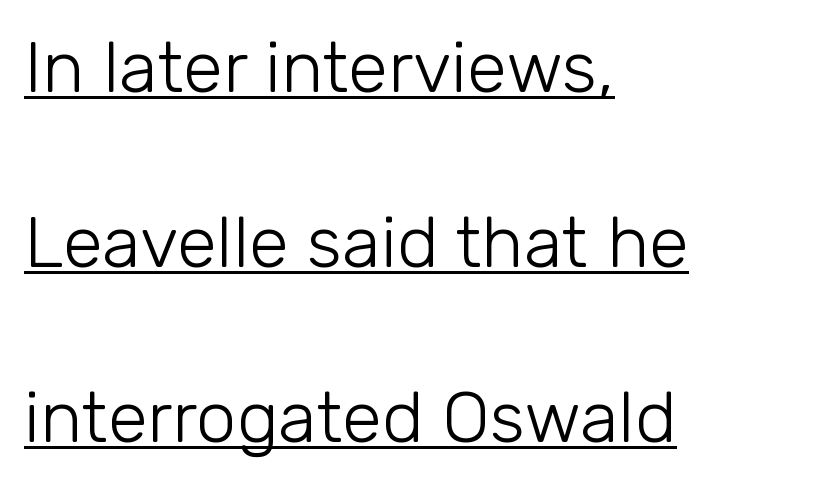
Each line starts at the same left margin while the right side varies. There is no visible air inserted between adjacent glyphs. The space between consecutive lines is lavish. In terms of letterform style, serifs are entirely absent. Looks like someone drew a line under every word here. The specimen reads as upright at a glance.
